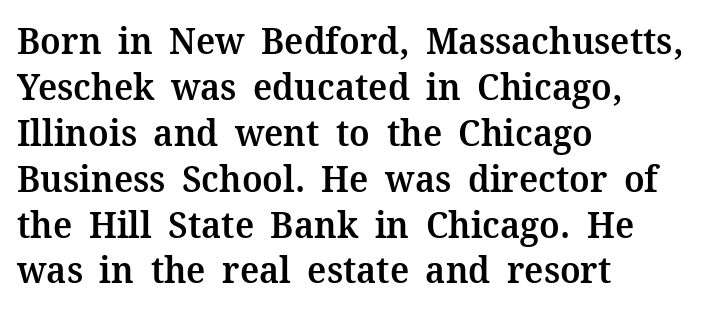
The image shows 37 px semibold serif type, upright; set left-aligned, line spacing 1.24x, normal letter spacing, not underlined; medium stroke contrast and a medium x-height.
